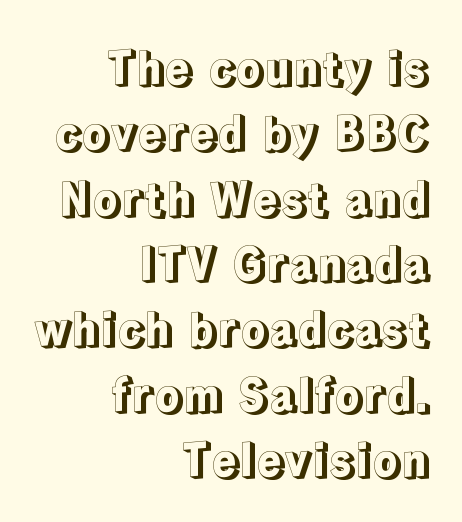
{"italic": "no", "width": "normal", "x_height": "medium", "monospaced": "no", "underline": "no", "align": "right", "line_spacing": "normal", "line_spacing_ratio": 1.42, "letter_spacing": "normal", "letter_spacing_em": 0.0, "glyph_px": 46}
